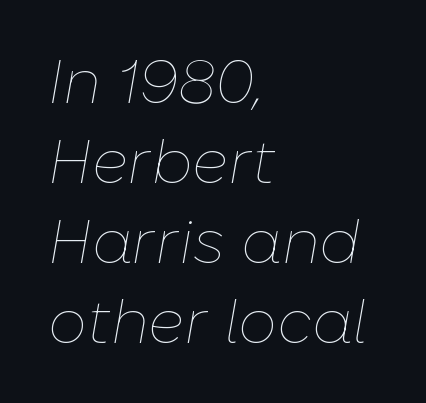
Q: Is the text bold? A: No.
Q: Is the text italic (slanted)? A: Yes, it leans right by about 10 degrees.
Q: Is the text underlined? A: No.
Q: How is the paragraph aligned? A: Left-aligned.
Q: Is the spacing between letters normal or unusually wide? A: Normal.
Q: Is the spacing between lines tight, normal or loose? A: Normal.
Q: Width (condensed, normal, or wide)? A: Normal.
Q: Stroke contrast? A: Low.
Q: x-height? A: Medium.
Q: Monospaced? A: No.
